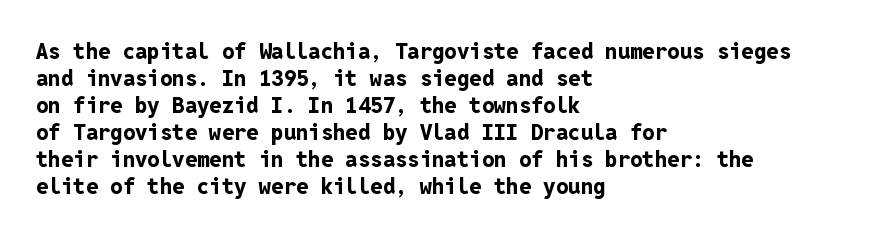
{"italic": "no", "bold": "yes", "underline": "no", "align": "left", "line_spacing_ratio": 1.23, "letter_spacing": "normal", "letter_spacing_em": 0.0, "glyph_px": 22}
